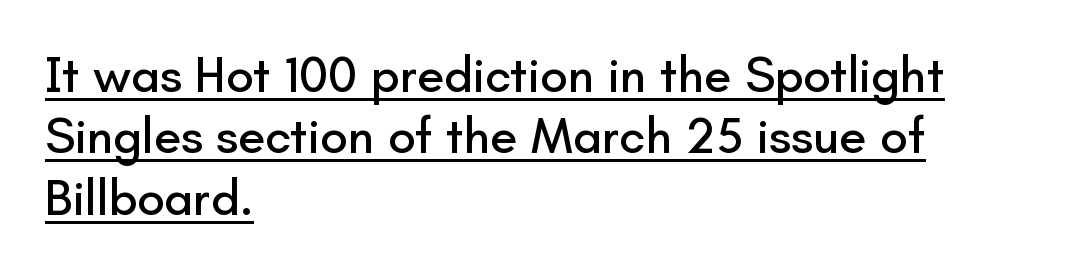
Glyph-to-glyph distance matches everyday printed text. The compositor pushed each line to the left boundary. In terms of letterform style, serifs are entirely absent. These lines are rendered in a variable-pitch font. Has an underline been added? It has.
